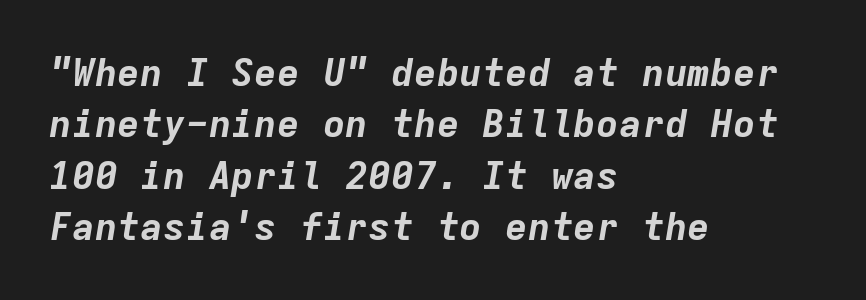
Q: Is the text bold? A: Yes.
Q: Is the text italic (slanted)? A: Yes, it leans right by about 9 degrees.
Q: Is the text underlined? A: No.
Q: How is the paragraph aligned? A: Left-aligned.
Q: Is the spacing between letters normal or unusually wide? A: Normal.
Q: Is the spacing between lines tight, normal or loose? A: Normal.
Q: Width (condensed, normal, or wide)? A: Normal.
Q: Stroke contrast? A: Low.
Q: x-height? A: Medium.
Q: Monospaced? A: Yes.
